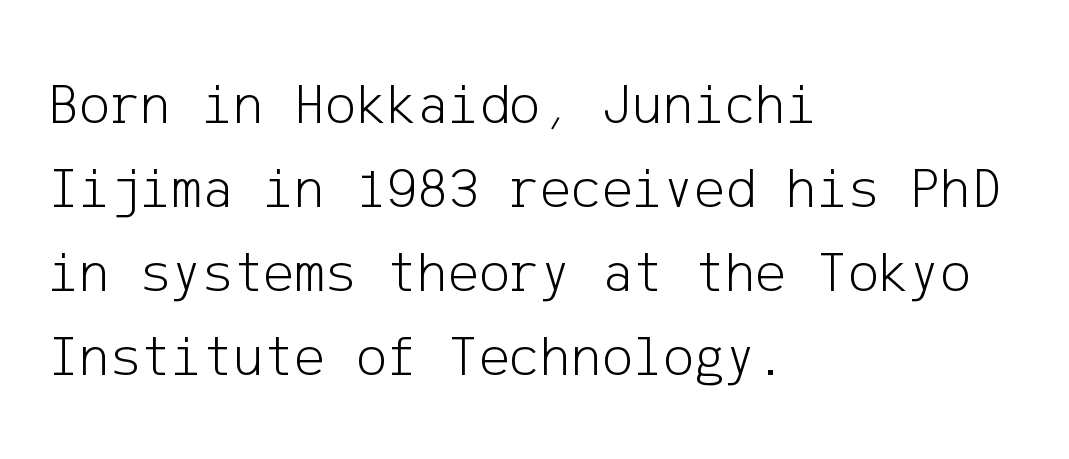
{"serif": "no", "italic": "no", "bold": "no", "weight": "light", "width": "normal", "stroke_contrast": "low", "x_height": "medium", "underline": "no", "align": "left", "line_spacing": "normal", "line_spacing_ratio": 1.45, "letter_spacing": "normal", "letter_spacing_em": 0.0, "glyph_px": 58}
